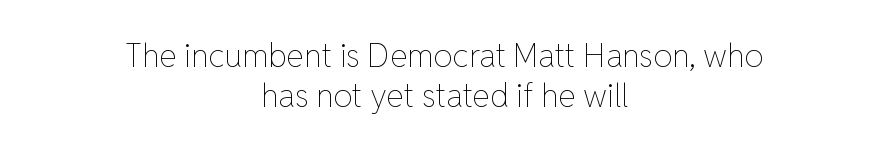
Is this a fixed-width face? No — the glyphs have proportional, varying widths. Quick note: not italic, upright. Plain, unruled lines of type. The weight tops out at a normal text grade. The text block is weighted toward neither margin, spreading evenly from the middle. Tracking here is standard; glyphs follow each other at the usual distance.
